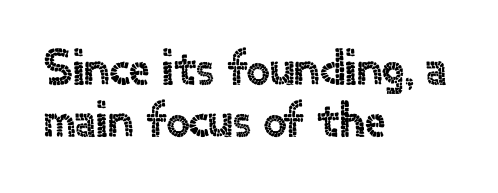
Think of a printed novel: that variable character pitch is what you see here. Caption: standard tracking, unaltered. This rendering uses left alignment, leaving the right contour irregular. Is there any slant? The stems are plumb. The passage shown is not underscored anywhere.
